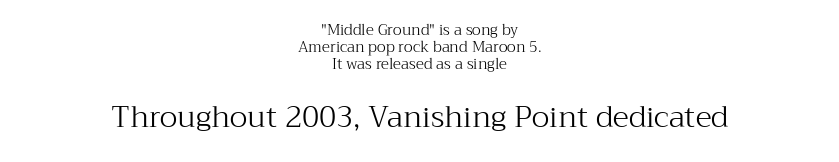
{"serif": "yes", "italic": "no", "bold": "no", "weight": "light", "width": "normal", "stroke_contrast": "medium", "x_height": "medium", "monospaced": "no", "underline": "no", "align": "center", "line_spacing": "tight", "line_spacing_ratio": 1.12, "letter_spacing": "normal", "letter_spacing_em": 0.0, "larger_block": "second", "size_ratio": 2.0, "glyph_px": 30}
